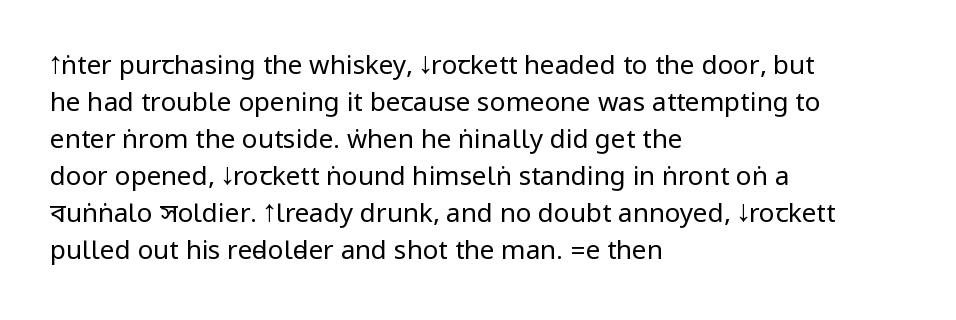
{"italic": "no", "bold": "no", "underline": "no", "align": "left", "line_spacing": "normal", "line_spacing_ratio": 1.42, "letter_spacing": "normal", "letter_spacing_em": 0.0, "glyph_px": 26}
